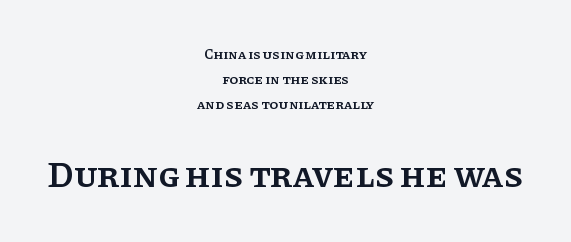
Designer's note — italics off, roman on. The zone under the glyphs is completely vacant. Short note: letters normally spaced. The rendering uses a semibold face; strokes are thickened but not to full bold.
